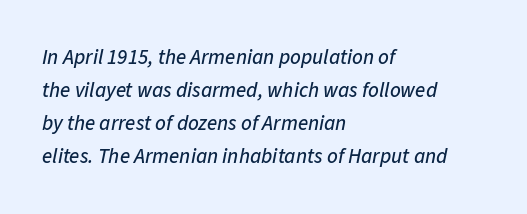
The image shows 21 px text type, italic (leaning right); set left-aligned, normal line spacing (1.57x), normal letter spacing, not underlined.
